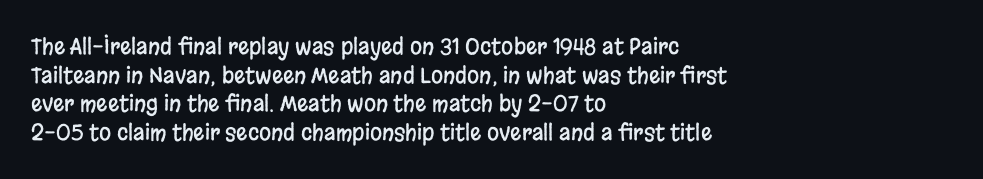
{"italic": "no", "underline": "no", "align": "left", "line_spacing": "normal", "line_spacing_ratio": 1.3, "letter_spacing": "normal", "letter_spacing_em": 0.0, "glyph_px": 22}
